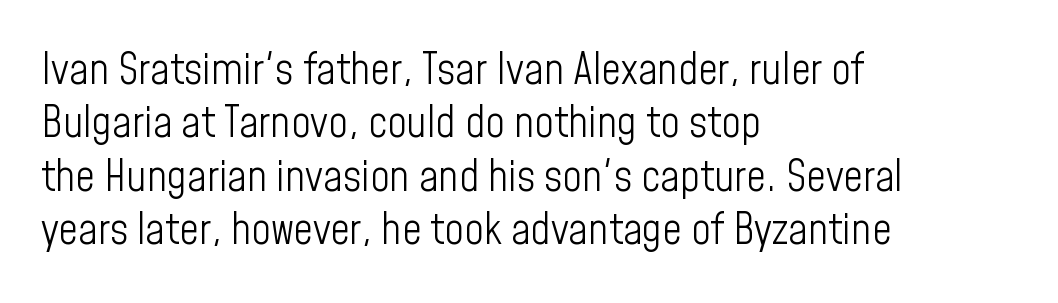
The passage is arranged the way most books set body copy — flush left. Serifs: no, the terminals of the letterforms are clean. Inter-character spacing is left at the font's built-in metrics. A roman cut, with each character standing at attention.
